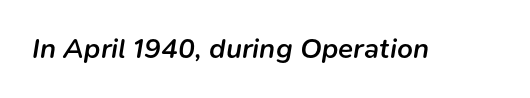
{"italic": "yes", "lean": "right", "slant_degrees": 9, "bold": "semi", "weight": "semibold", "width": "normal", "stroke_contrast": "low", "x_height": "medium", "monospaced": "no", "underline": "no", "letter_spacing": "normal", "letter_spacing_em": 0.0, "glyph_px": 28}
